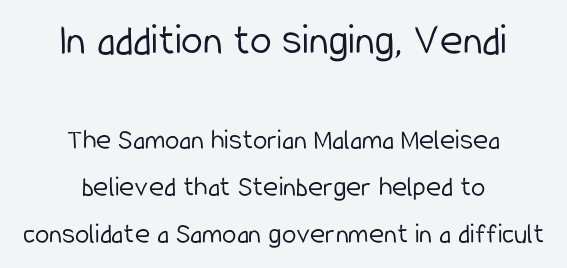
{"serif": "no", "italic": "no", "bold": "no", "weight": "light", "width": "condensed", "stroke_contrast": "low", "x_height": "medium", "monospaced": "no", "underline": "no", "align": "center", "line_spacing": "normal", "line_spacing_ratio": 1.63, "letter_spacing": "normal", "letter_spacing_em": 0.0, "larger_block": "first", "size_ratio": 1.52, "glyph_px": 44}
